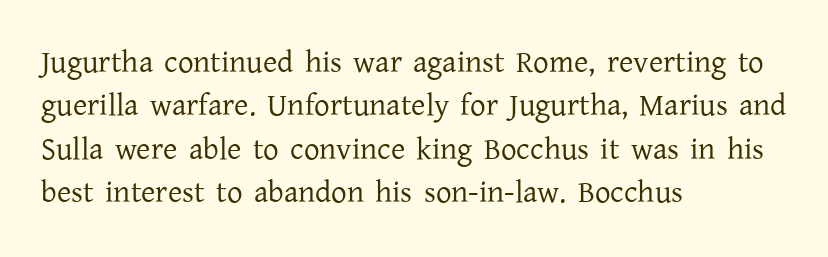
Regarding leading, the lines here are spaced in the standard way. Underlining? Definitely not there. Reading down the block, your eye returns to a fixed left position each line. Characters follow at the spacing the type designer built in.
